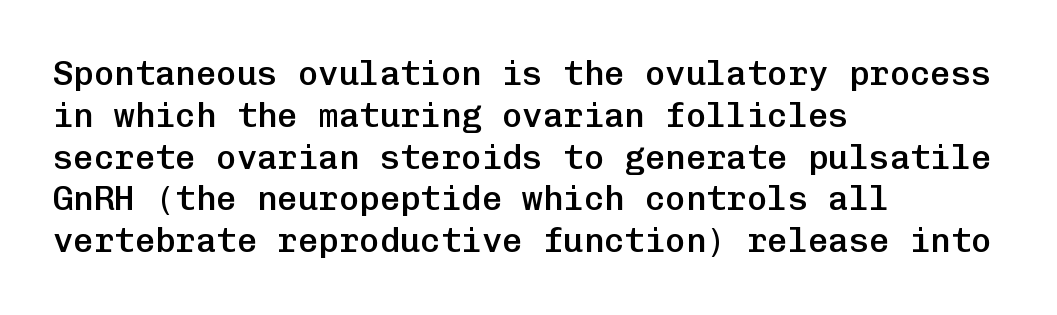
Q: Is the text bold? A: Semi-bold.
Q: Is the text italic (slanted)? A: No, it is upright.
Q: Is the typeface a serif or a sans-serif typeface? A: Sans-serif.
Q: Is the text underlined? A: No.
Q: How is the paragraph aligned? A: Left-aligned.
Q: Is the spacing between letters normal or unusually wide? A: Normal.
Q: Width (condensed, normal, or wide)? A: Normal.
Q: Stroke contrast? A: Low.
Q: x-height? A: Medium.
Q: Monospaced? A: Yes.
